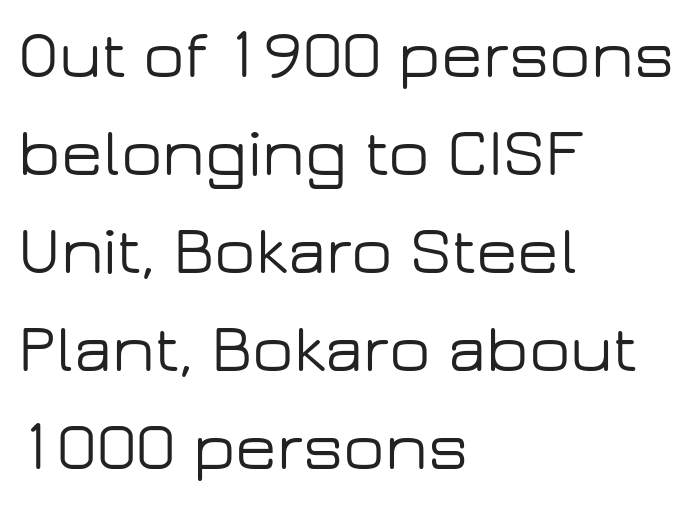
{"serif": "no", "italic": "no", "width": "wide", "stroke_contrast": "low", "x_height": "medium", "monospaced": "no", "underline": "no", "align": "left", "line_spacing": "normal", "line_spacing_ratio": 1.44, "letter_spacing": "normal", "letter_spacing_em": 0.0, "glyph_px": 68}
